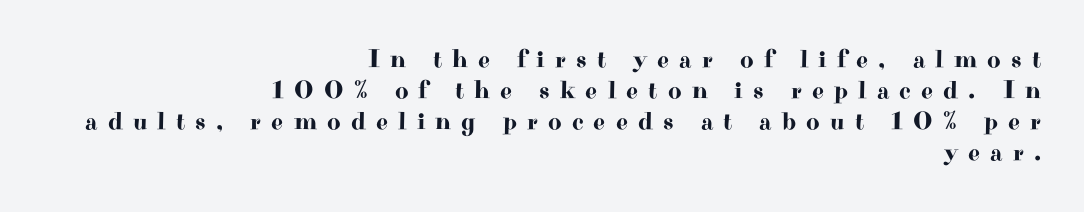
Q: Is the text italic (slanted)? A: No, it is upright.
Q: Is the text underlined? A: No.
Q: How is the paragraph aligned? A: Right-aligned.
Q: Is the spacing between letters normal or unusually wide? A: Unusually wide.
